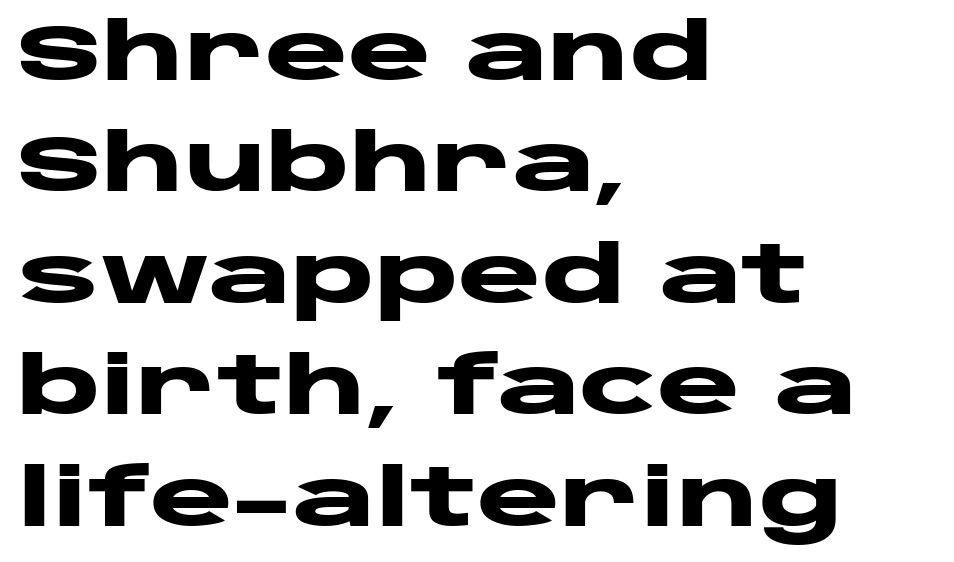
Spacing verdict: proportional, widths tailored to each character. Vertically, the passage feels balanced, rows spaced as you'd expect. Type style note: lacks serifs. Line starts are locked; line ends wander. Typographic density is high because the face is bold. The horizontal fit of the characters is conventional and even.
